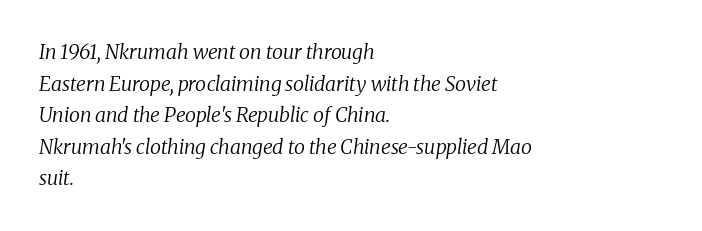
The image shows 20 px text type, italic (leaning right); set left-aligned, normal line spacing (1.58x), normal letter spacing, not underlined.
